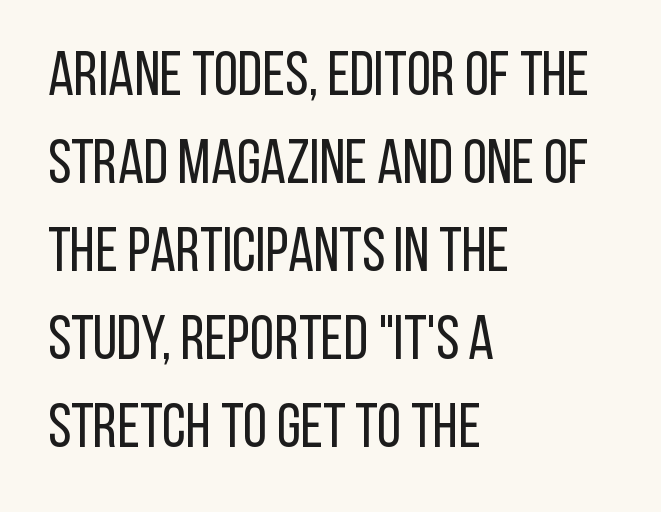
The image shows 62 px regular-weight, condensed sans-serif type, upright; set left-aligned, normal line spacing (1.42x), normal letter spacing, not underlined; low stroke contrast and a large x-height.
